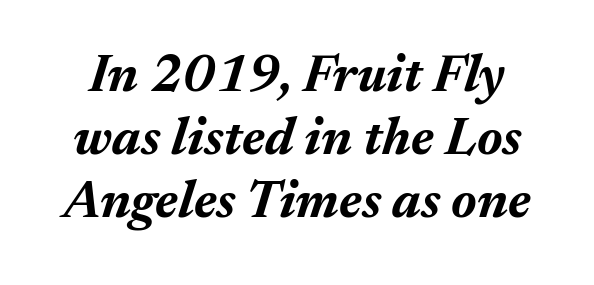
The passage shown is typed in a proportional face where columns would drift. Characters are canted at an angle relative to the baseline's perpendicular. As a designer I'd log this as weight 700, bold. The rendering keeps characters at their native spacing. The specimen omits any rule beneath the text block's lines.
